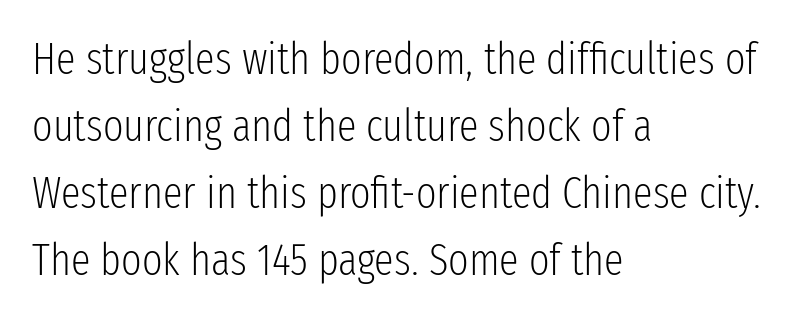
The image shows 44 px light, condensed sans-serif type, upright; set left-aligned, normal line spacing (1.52x), normal letter spacing, not underlined; low stroke contrast and a medium x-height.
